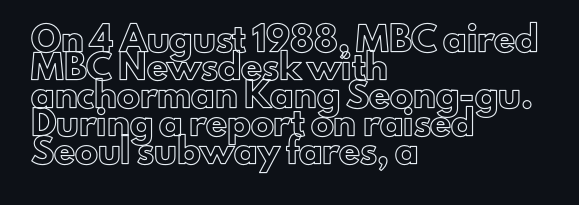
Look at the tracking — it's just the regular setting, nothing added. Caption: multi-line text, flush left, ragged right. Notice how the stems are strictly vertical — no italics here. A clean baseline with only descenders dipping below it.
